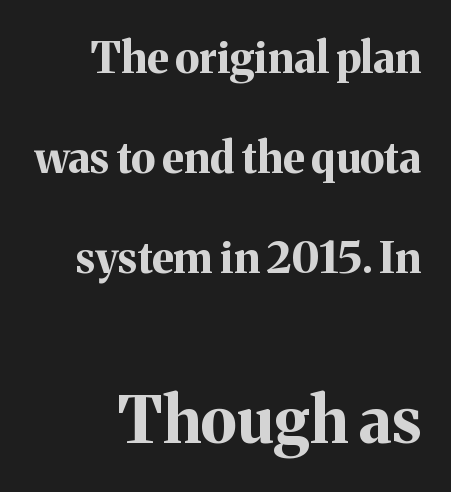
{"serif": "yes", "italic": "no", "bold": "yes", "weight": "bold", "width": "normal", "stroke_contrast": "medium", "x_height": "medium", "monospaced": "no", "underline": "no", "align": "right", "line_spacing": "loose", "line_spacing_ratio": 2.32, "letter_spacing": "normal", "letter_spacing_em": 0.0, "larger_block": "second", "size_ratio": 1.49, "glyph_px": 64}
